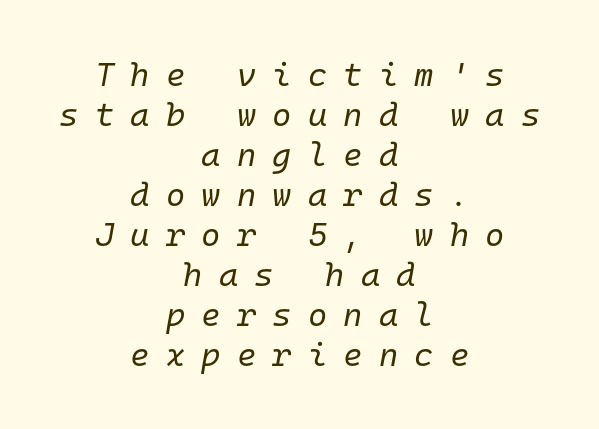
The image shows 33 px regular-weight type, italic (leaning right), monospaced; set centered, line spacing 1.21x, unusually wide letter spacing (+0.49 em), not underlined; low stroke contrast and a medium x-height.
